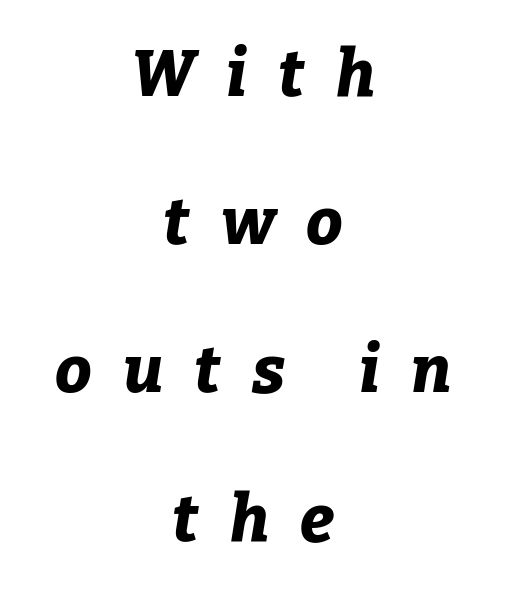
{"italic": "yes", "lean": "right", "slant_degrees": 9, "bold": "yes", "weight": "bold", "width": "normal", "stroke_contrast": "low", "x_height": "medium", "monospaced": "no", "underline": "no", "align": "center", "line_spacing": "loose", "line_spacing_ratio": 2.28, "letter_spacing": "wide", "letter_spacing_em": 0.48, "glyph_px": 65}
